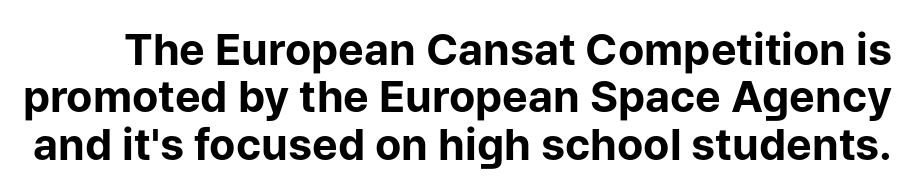
{"serif": "no", "italic": "no", "bold": "yes", "weight": "bold", "width": "normal", "stroke_contrast": "low", "x_height": "medium", "monospaced": "no", "underline": "no", "line_spacing": "tight", "line_spacing_ratio": 1.1, "letter_spacing": "normal", "letter_spacing_em": 0.0, "glyph_px": 43}
